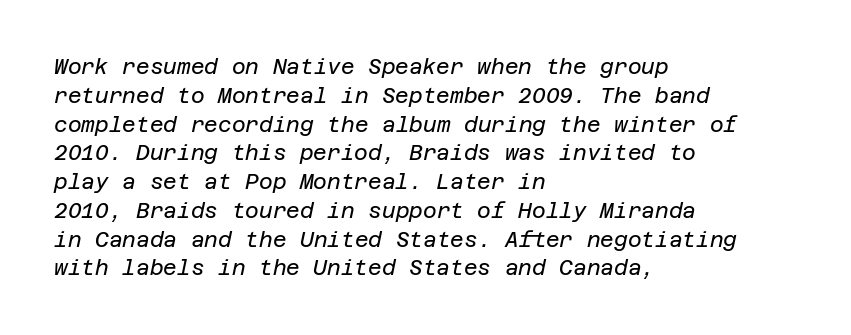
Vertical stems look standard width or narrower in stroke. Descender tails drop into unmarked territory. The leading is moderate, giving the passage an even texture. It's the slanting kind of type. The letters sit at their default tracking, neither squeezed nor spread. Each line starts at the same left margin while the right side varies.
